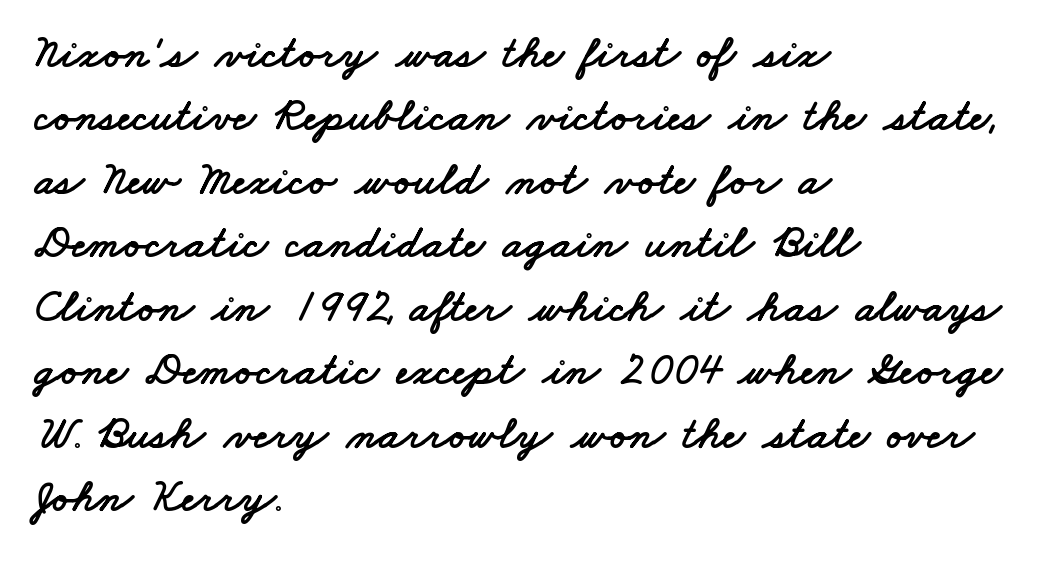
Q: Is the typeface a serif or a sans-serif typeface? A: Sans-serif.
Q: Is the text underlined? A: No.
Q: How is the paragraph aligned? A: Left-aligned.
Q: Is the spacing between letters normal or unusually wide? A: Normal.
Q: Is the spacing between lines tight, normal or loose? A: Normal.
Q: Width (condensed, normal, or wide)? A: Wide.
Q: Stroke contrast? A: Low.
Q: x-height? A: Small.
Q: Monospaced? A: No.
